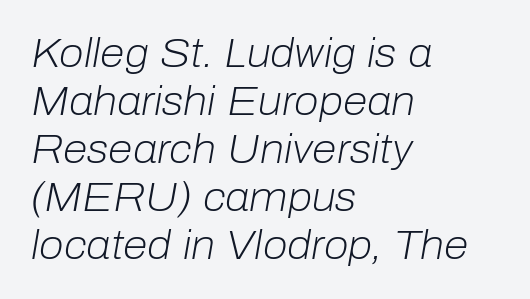
The image shows 40 px light type, italic (leaning right); set left-aligned, line spacing 1.2x, normal letter spacing, not underlined; low stroke contrast and a medium x-height.
